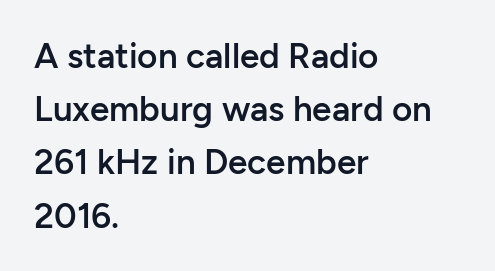
{"serif": "no", "italic": "no", "bold": "semi", "weight": "semibold", "width": "normal", "stroke_contrast": "low", "x_height": "medium", "monospaced": "no", "underline": "no", "align": "left", "line_spacing": "normal", "line_spacing_ratio": 1.52, "letter_spacing": "normal", "letter_spacing_em": 0.0, "glyph_px": 35}
